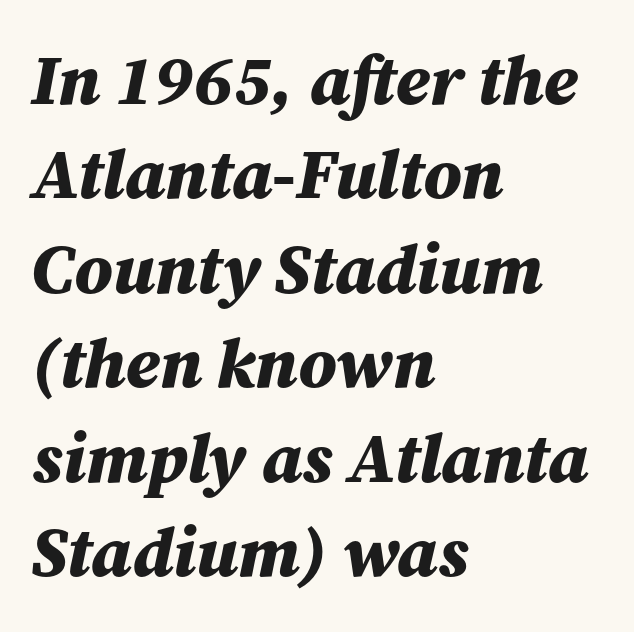
Rows of type keep a routine distance in the vertical direction. Each letter keeps its own natural width here, so spacing adapts to shape. A typesetter would mark this as italic. Does the weight exceed regular? Yes, all the way to bold. Compared with a centered layout, this one pins lines to the left instead. Decoration check: the copy has no underline.
